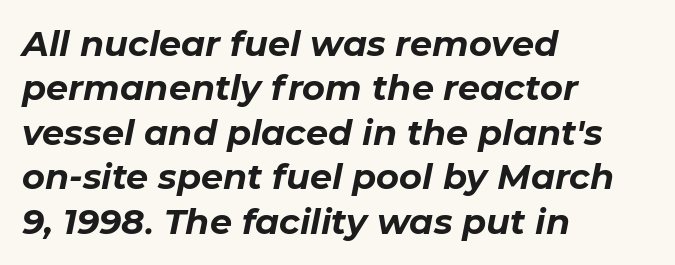
The image shows 35 px bold type, italic (leaning right); set left-aligned, normal line spacing (1.27x), normal letter spacing, not underlined; low stroke contrast and a medium x-height.
